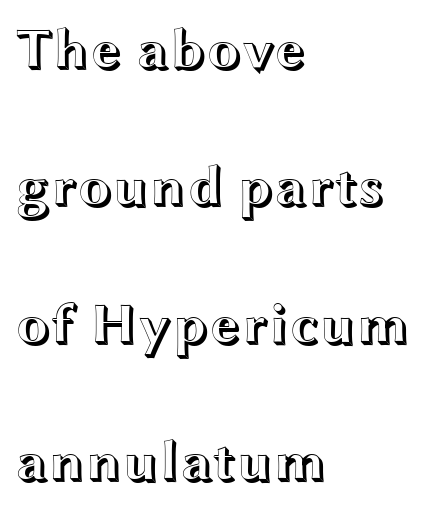
{"italic": "no", "width": "wide", "x_height": "medium", "monospaced": "no", "underline": "no", "align": "left", "line_spacing": "loose", "line_spacing_ratio": 2.41, "letter_spacing": "normal", "letter_spacing_em": 0.0, "glyph_px": 57}
